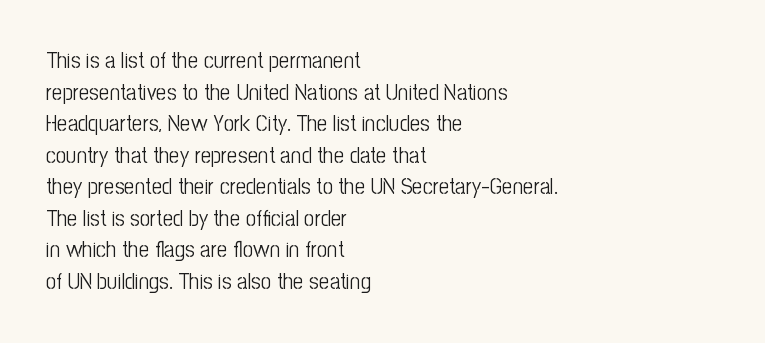
Q: Is the text bold? A: No.
Q: Is the text italic (slanted)? A: No, it is upright.
Q: Is the text underlined? A: No.
Q: How is the paragraph aligned? A: Left-aligned.
Q: Is the spacing between letters normal or unusually wide? A: Normal.
Q: Is the spacing between lines tight, normal or loose? A: Normal.
